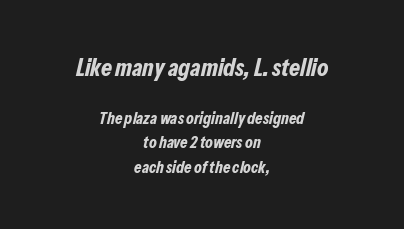
Q: Is the text bold? A: Yes.
Q: Is the text italic (slanted)? A: Yes, it leans right by about 13 degrees.
Q: Is the text underlined? A: No.
Q: How is the paragraph aligned? A: Centered.
Q: Is the spacing between letters normal or unusually wide? A: Normal.
Q: Is the spacing between lines tight, normal or loose? A: Normal.
Q: Which block of text is set in a larger size, the first (top) or the second (bottom)? A: The first (top) one.
